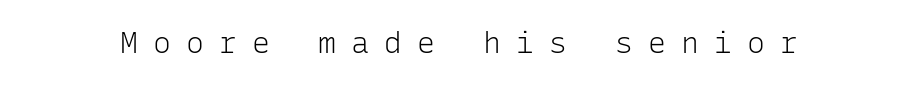
The image shows 30 px light sans-serif type, upright, monospaced; set unusually wide letter spacing (+0.5 em), not underlined; low stroke contrast and a medium x-height.
